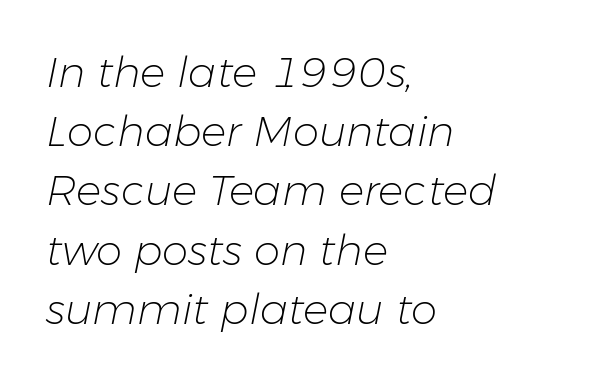
Q: Is the text bold? A: No.
Q: Is the text italic (slanted)? A: Yes, it leans right by about 11 degrees.
Q: Is the text underlined? A: No.
Q: How is the paragraph aligned? A: Left-aligned.
Q: Is the spacing between letters normal or unusually wide? A: Normal.
Q: Is the spacing between lines tight, normal or loose? A: Normal.
Q: Width (condensed, normal, or wide)? A: Normal.
Q: Stroke contrast? A: Low.
Q: x-height? A: Medium.
Q: Monospaced? A: No.
